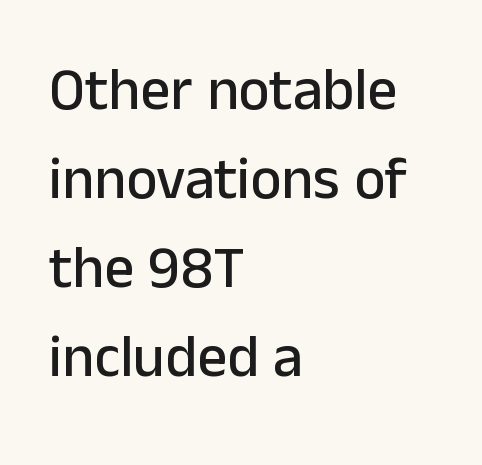
The image shows 59 px sans-serif type, upright; set left-aligned, normal line spacing (1.51x), normal letter spacing, not underlined; low stroke contrast and a medium x-height.
